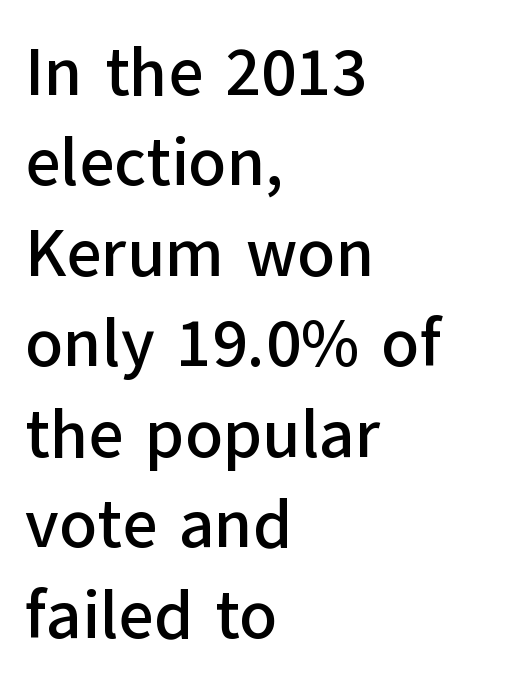
{"serif": "no", "italic": "no", "width": "normal", "stroke_contrast": "low", "x_height": "medium", "monospaced": "no", "underline": "no", "align": "left", "line_spacing": "normal", "line_spacing_ratio": 1.33, "letter_spacing": "normal", "letter_spacing_em": 0.0, "glyph_px": 68}
